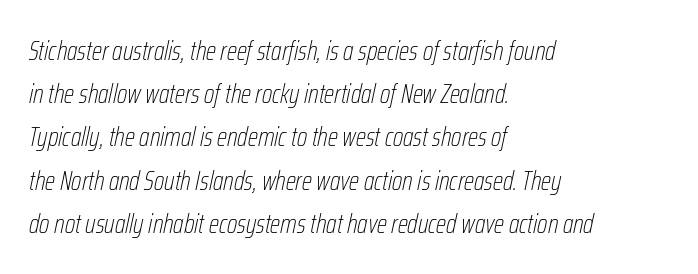
The typeface has the unassuming heft of standard copy or less. This sample keeps an unexceptional amount of space between lines. Honestly, the letter spacing is just normal — you wouldn't notice it. Teacher's note: observe the even left margin — that is flush-left alignment.
